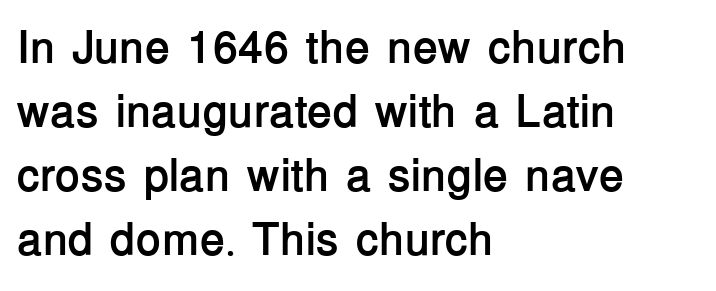
The image shows 46 px semibold sans-serif type, upright; set left-aligned, normal line spacing (1.39x), normal letter spacing, not underlined; low stroke contrast and a medium x-height.
